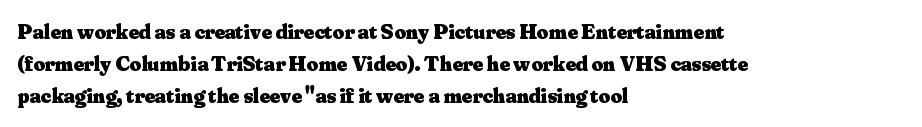
The image shows 22 px bold type, upright; set left-aligned, normal line spacing (1.46x), normal letter spacing, not underlined.
